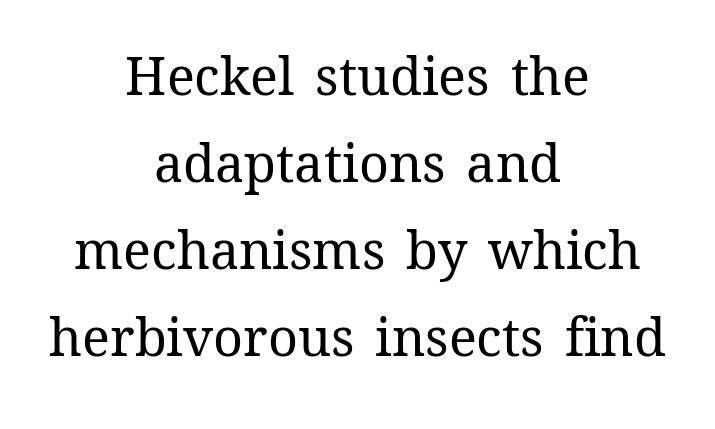
Q: Is the text bold? A: No.
Q: Is the text italic (slanted)? A: No, it is upright.
Q: Is the text underlined? A: No.
Q: How is the paragraph aligned? A: Centered.
Q: Is the spacing between letters normal or unusually wide? A: Normal.
Q: Is the spacing between lines tight, normal or loose? A: Normal.
Q: Width (condensed, normal, or wide)? A: Normal.
Q: Stroke contrast? A: Medium.
Q: x-height? A: Medium.
Q: Monospaced? A: No.
